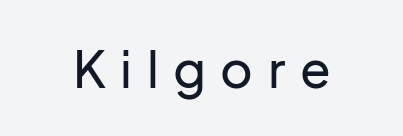
Q: Is the text italic (slanted)? A: No, it is upright.
Q: Is the typeface a serif or a sans-serif typeface? A: Sans-serif.
Q: Is the text underlined? A: No.
Q: Is the spacing between letters normal or unusually wide? A: Unusually wide.
Q: Width (condensed, normal, or wide)? A: Normal.
Q: Stroke contrast? A: Low.
Q: x-height? A: Medium.
Q: Monospaced? A: No.
